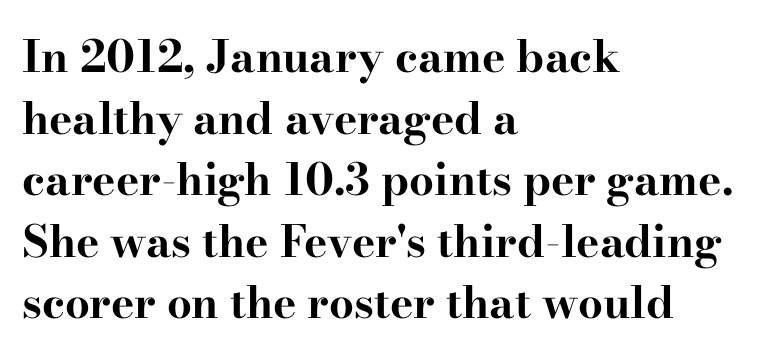
The image shows 44 px bold, wide serif type, upright; set left-aligned, normal line spacing (1.4x), normal letter spacing, not underlined; high stroke contrast and a small x-height.
